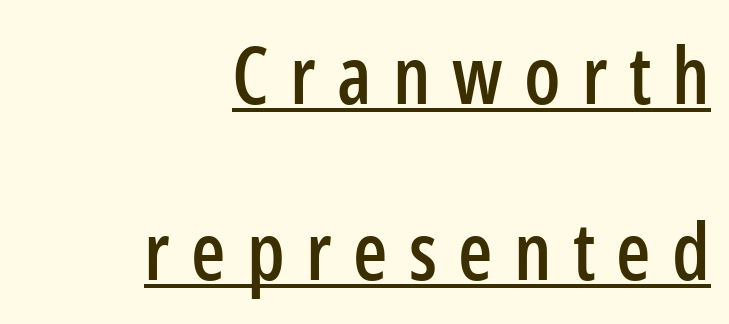
What stands out about the letter spacing? Its width — letters are far apart. The rendering shows plain stroke endings on the letterforms — a sans-serif design. If you drew a ruler down the right edge, every line would touch it. It's the straight-up-and-down kind of type. Successive baselines arrive slowly, with a big drop between each.
